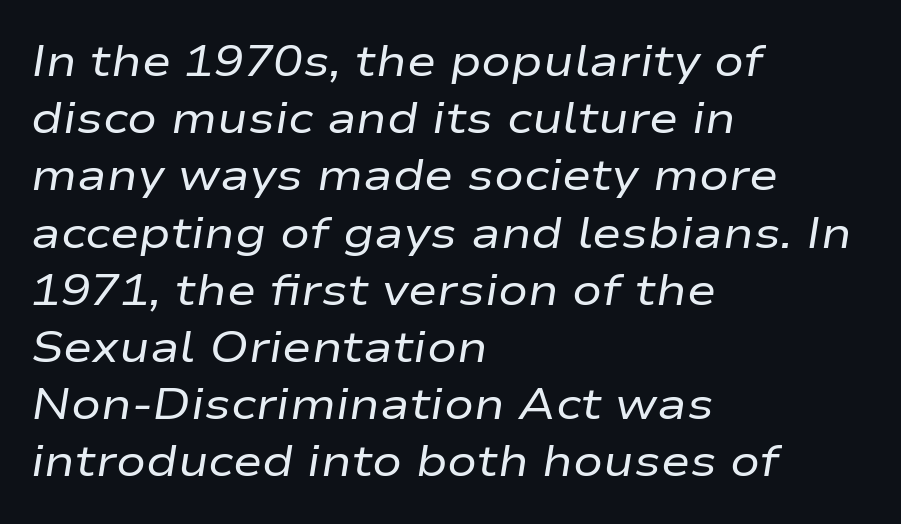
Q: Is the text bold? A: No.
Q: Is the text italic (slanted)? A: Yes, it leans right by about 9 degrees.
Q: Is the text underlined? A: No.
Q: How is the paragraph aligned? A: Left-aligned.
Q: Is the spacing between letters normal or unusually wide? A: Normal.
Q: Is the spacing between lines tight, normal or loose? A: Normal.
Q: Width (condensed, normal, or wide)? A: Wide.
Q: Stroke contrast? A: Low.
Q: x-height? A: Medium.
Q: Monospaced? A: No.
